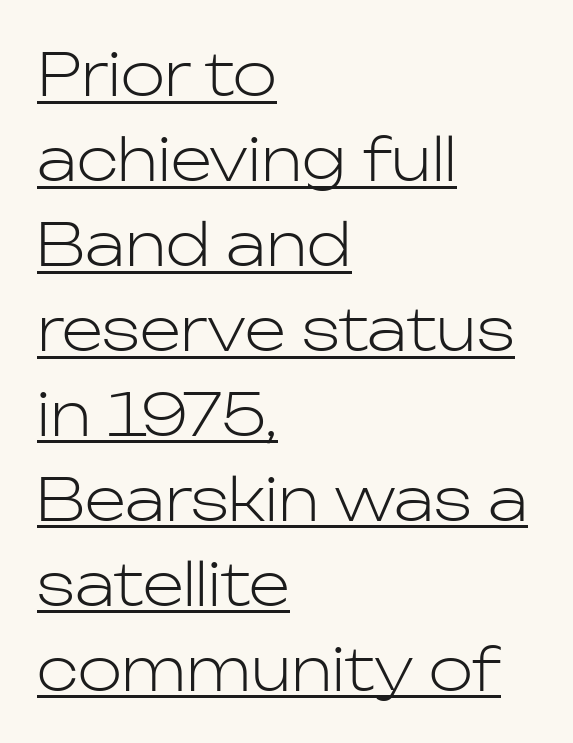
The face used here is rendered with its standard letterfit. Underlined type. Summary of vertical rhythm: regular, with standard interline spacing. Stroke thickness stays within the range of a standard reading face or lighter. The typography opts for an upright posture over an oblique one.
